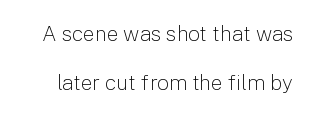
The image shows 21 px text type, upright; set loose line spacing (2.33x), normal letter spacing, not underlined.
